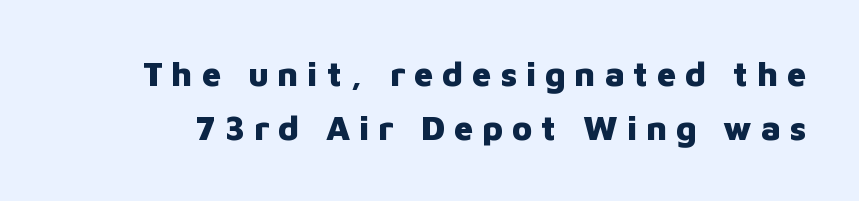
{"serif": "no", "italic": "no", "bold": "yes", "weight": "heavy", "width": "normal", "stroke_contrast": "low", "x_height": "medium", "monospaced": "no", "underline": "no", "line_spacing": "normal", "line_spacing_ratio": 1.58, "letter_spacing": "wide", "letter_spacing_em": 0.26, "glyph_px": 34}
